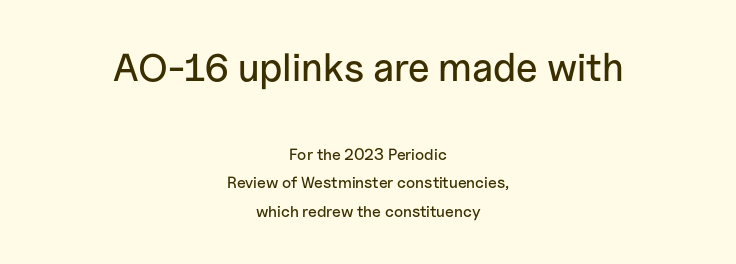
The image shows 39 px sans-serif type, upright; set centered, line spacing 1.78x, normal letter spacing, not underlined; the first (top) block is 2.44x larger; low stroke contrast and a medium x-height.
